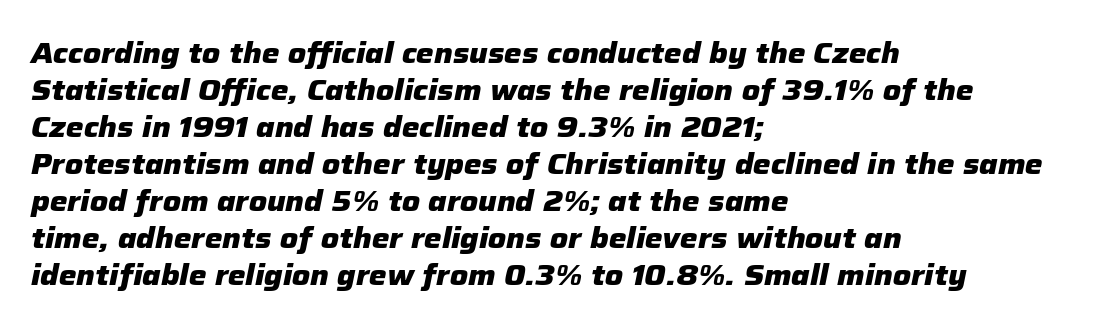
Q: Is the text bold? A: Yes.
Q: Is the text italic (slanted)? A: Yes, it leans right by about 12 degrees.
Q: Is the text underlined? A: No.
Q: How is the paragraph aligned? A: Left-aligned.
Q: Is the spacing between letters normal or unusually wide? A: Normal.
Q: Is the spacing between lines tight, normal or loose? A: Normal.
Q: Width (condensed, normal, or wide)? A: Normal.
Q: Stroke contrast? A: Low.
Q: x-height? A: Medium.
Q: Monospaced? A: No.
